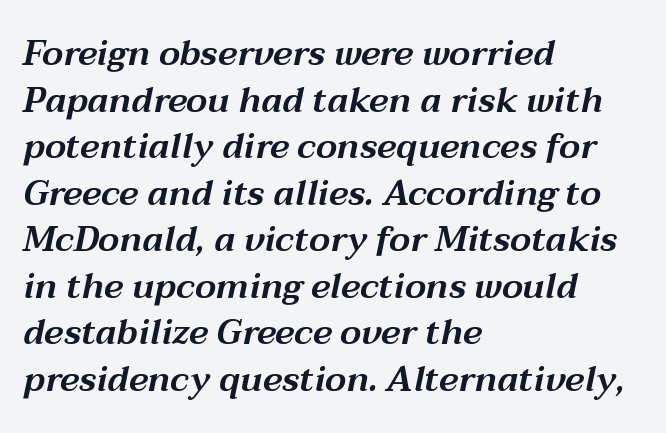
Q: Is the text italic (slanted)? A: Yes, it leans right by about 12 degrees.
Q: Is the text underlined? A: No.
Q: How is the paragraph aligned? A: Left-aligned.
Q: Is the spacing between letters normal or unusually wide? A: Normal.
Q: Is the spacing between lines tight, normal or loose? A: Normal.
Q: Width (condensed, normal, or wide)? A: Wide.
Q: Stroke contrast? A: Medium.
Q: x-height? A: Medium.
Q: Monospaced? A: No.
